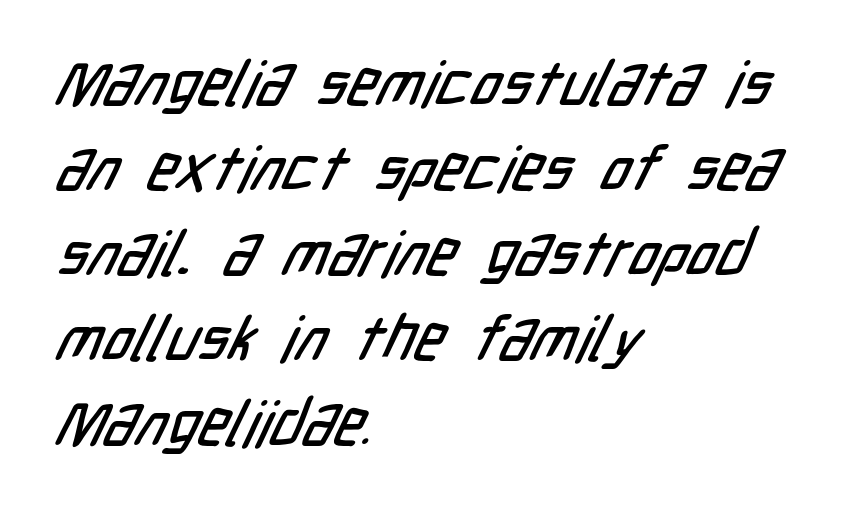
The tracking reads as untouched default to a designer's eye. The face used here is a sans, in the tradition of grotesques and geometrics. Horizontal alignment here is leftward, the default for most running prose. Clear beneath every line of the passage. Evenly set lines give the paragraph a standard silhouette.
